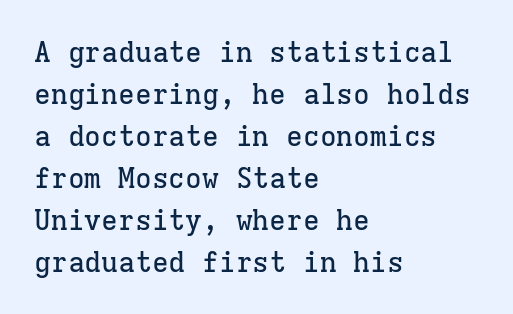
{"serif": "yes", "italic": "no", "width": "normal", "stroke_contrast": "low", "x_height": "medium", "monospaced": "yes", "underline": "no", "align": "left", "line_spacing": "normal", "line_spacing_ratio": 1.5, "letter_spacing": "normal", "letter_spacing_em": 0.0, "glyph_px": 28}
